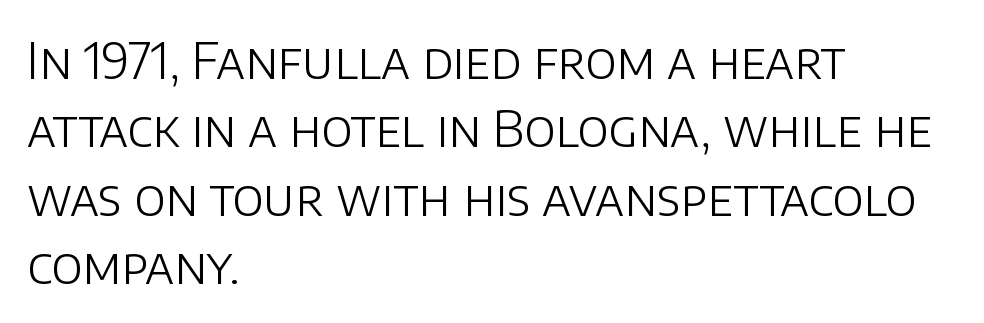
{"serif": "no", "italic": "no", "bold": "no", "weight": "light", "width": "normal", "stroke_contrast": "low", "x_height": "large", "monospaced": "no", "underline": "no", "align": "left", "line_spacing": "normal", "line_spacing_ratio": 1.37, "letter_spacing": "normal", "letter_spacing_em": 0.0, "glyph_px": 50}
